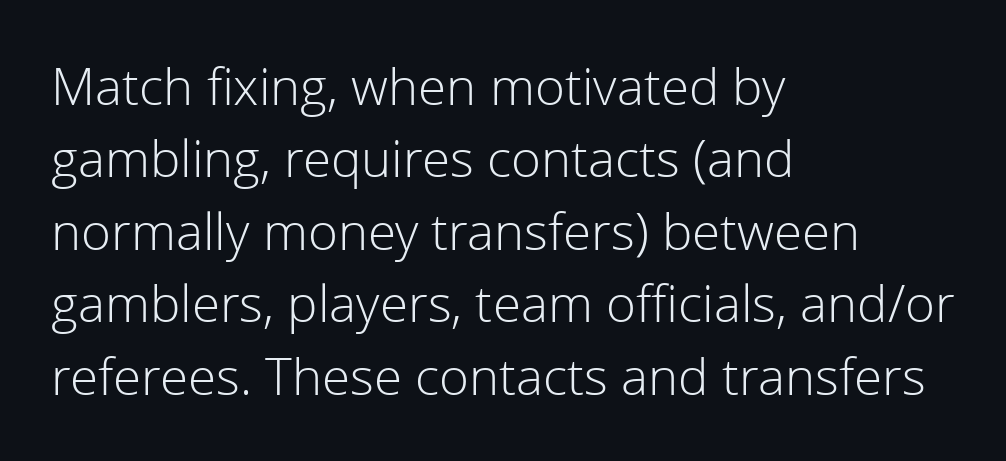
The image shows 51 px light sans-serif type, upright; set left-aligned, normal line spacing (1.42x), normal letter spacing, not underlined; low stroke contrast and a medium x-height.
